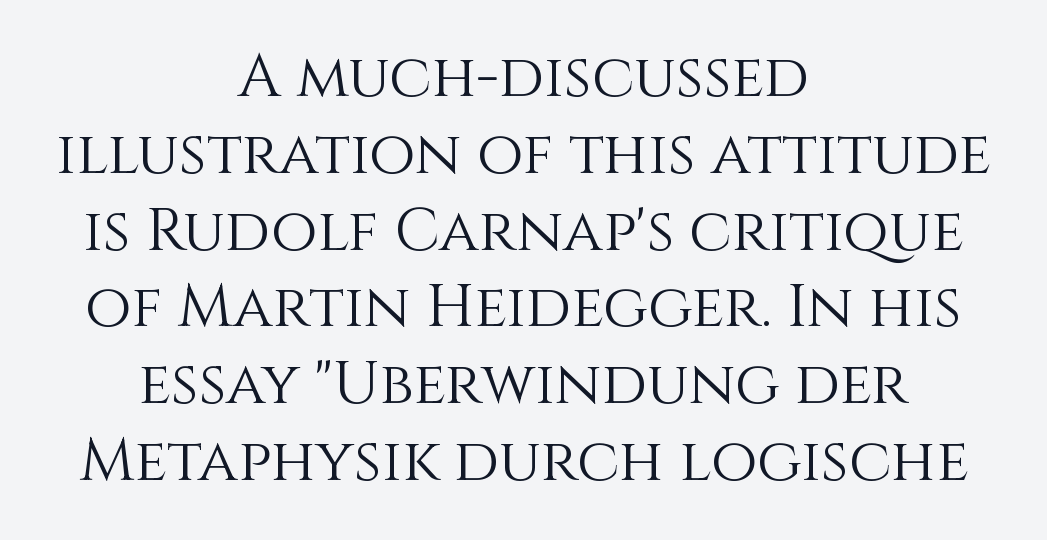
Q: Is the text bold? A: No.
Q: Is the text italic (slanted)? A: No, it is upright.
Q: Is the text underlined? A: No.
Q: How is the paragraph aligned? A: Centered.
Q: Is the spacing between letters normal or unusually wide? A: Normal.
Q: Is the spacing between lines tight, normal or loose? A: Normal.
Q: Width (condensed, normal, or wide)? A: Normal.
Q: Stroke contrast? A: Medium.
Q: x-height? A: Large.
Q: Monospaced? A: No.
